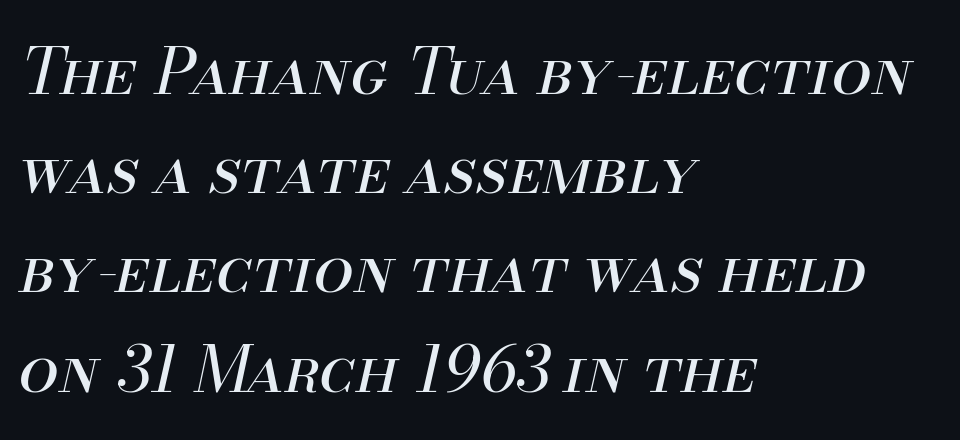
The image shows 64 px regular-weight type, italic (leaning right); set left-aligned, normal line spacing (1.55x), normal letter spacing, not underlined; medium stroke contrast and a small x-height.
